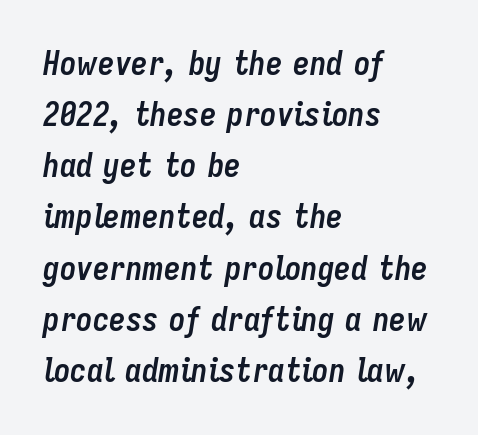
Q: Is the text bold? A: Yes.
Q: Is the text italic (slanted)? A: Yes, it leans right by about 9 degrees.
Q: Is the text underlined? A: No.
Q: How is the paragraph aligned? A: Left-aligned.
Q: Is the spacing between letters normal or unusually wide? A: Normal.
Q: Is the spacing between lines tight, normal or loose? A: Normal.
Q: Width (condensed, normal, or wide)? A: Condensed.
Q: Stroke contrast? A: Low.
Q: x-height? A: Medium.
Q: Monospaced? A: No.
